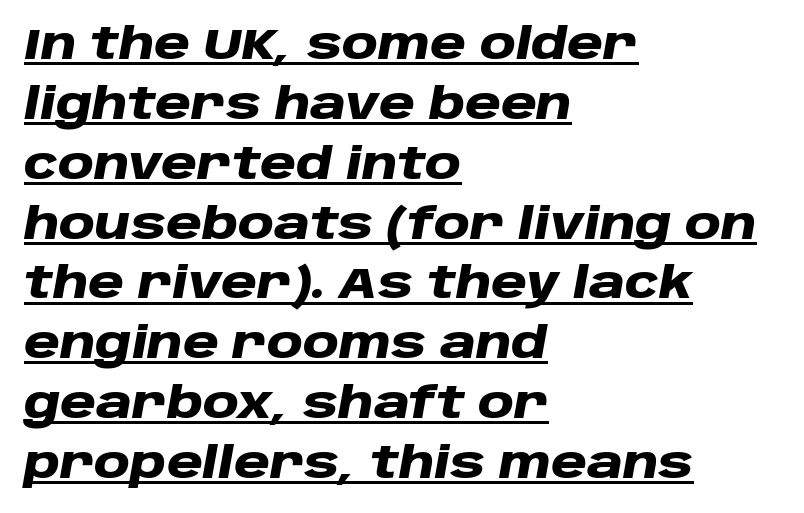
The image shows 44 px heavy, wide type, italic (leaning right); set left-aligned, normal line spacing (1.36x), normal letter spacing, underlined; low stroke contrast and a large x-height.
